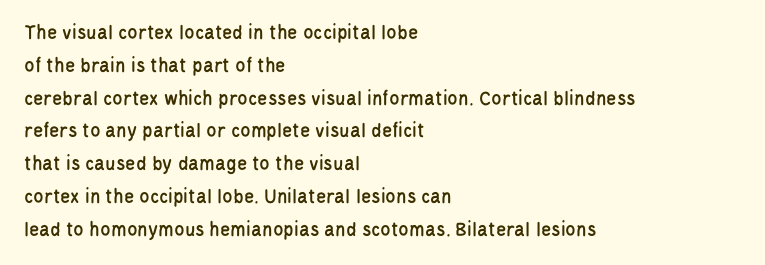
Q: Is the text italic (slanted)? A: No, it is upright.
Q: Is the text underlined? A: No.
Q: How is the paragraph aligned? A: Left-aligned.
Q: Is the spacing between letters normal or unusually wide? A: Normal.
Q: Is the spacing between lines tight, normal or loose? A: Normal.
